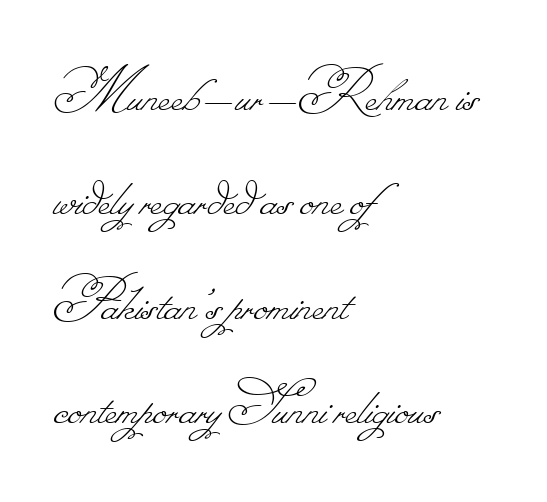
The image shows 66 px thin type; set left-aligned, normal line spacing (1.58x), normal letter spacing, not underlined; low stroke contrast.
